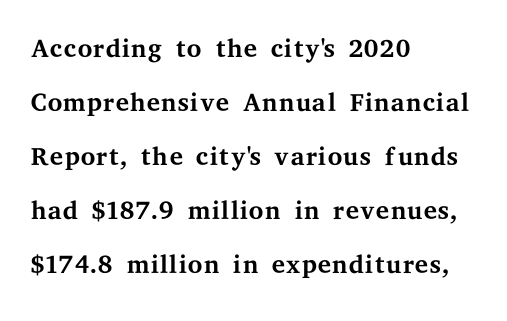
Unbolded letterforms with no extra heft. Letterform terminals end in serifs throughout the passage. Compared with typical body copy, the letter spacing here is the same. Spacing verdict: proportional, widths tailored to each character. What's the leading like? Ordinary, nothing unusual. Each line starts at the same left margin while the right side varies.
